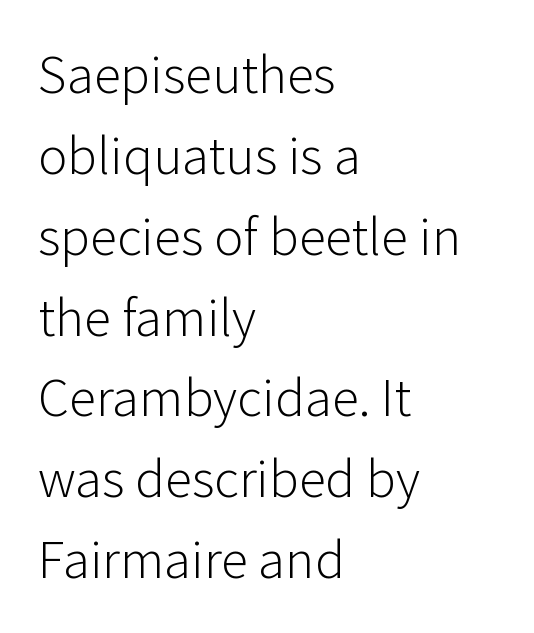
Glyph-to-glyph distance matches everyday printed text. This rendering features lettering with no underline. The passage shown stacks its lines at a standard gap. The typeface has the unassuming heft of standard copy or less. The letters stand upright; this is a roman face.
